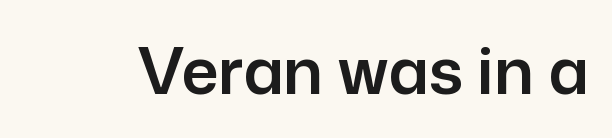
The passage shown is typed in a proportional face where columns would drift. Do the letters lean? They stand straight. Each row of text sits above clean, open space. Each word holds together tightly as a unit, with standard inter-letter gaps. This rendering employs a face without finishing strokes, i.e., a sans-serif.
